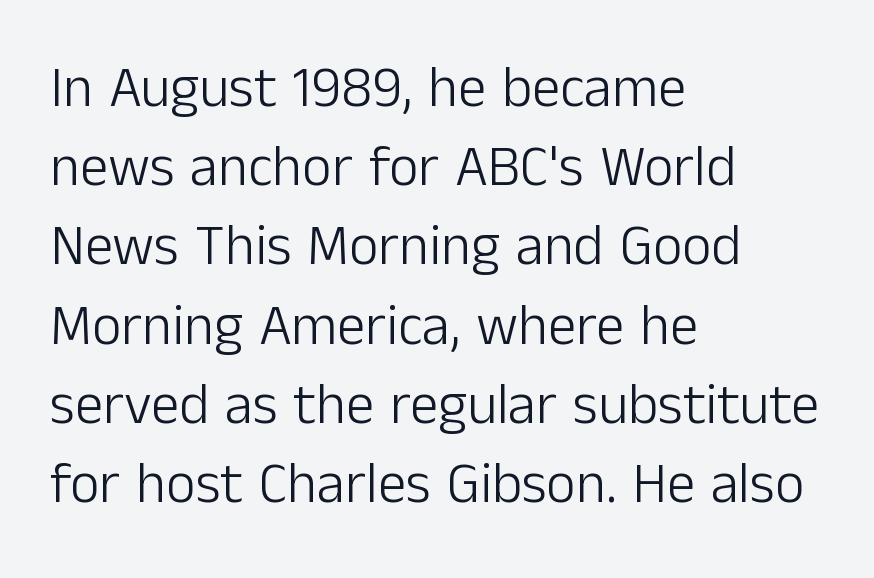
{"serif": "no", "italic": "no", "bold": "no", "weight": "light", "width": "normal", "stroke_contrast": "low", "x_height": "medium", "monospaced": "no", "underline": "no", "align": "left", "line_spacing": "normal", "line_spacing_ratio": 1.39, "letter_spacing": "normal", "letter_spacing_em": 0.0, "glyph_px": 57}
